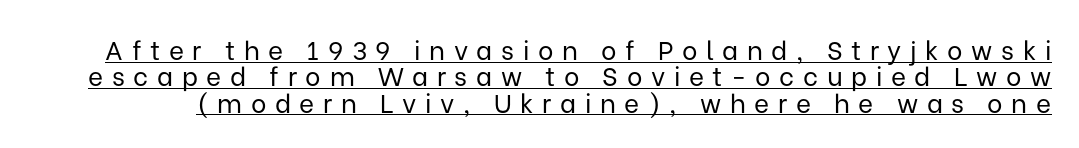
Q: Is the text bold? A: No.
Q: Is the text italic (slanted)? A: No, it is upright.
Q: Is the text underlined? A: Yes.
Q: Is the spacing between letters normal or unusually wide? A: Unusually wide.
Q: Is the spacing between lines tight, normal or loose? A: Tight.
